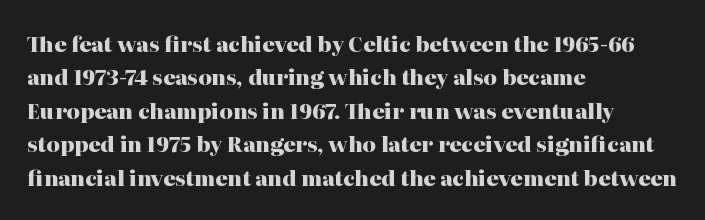
The lines sit at an ordinary, default distance from one another. Bare-footed words on every line. The rendering uses a bold face; every stroke is thick and dark. Posture: upright roman.
